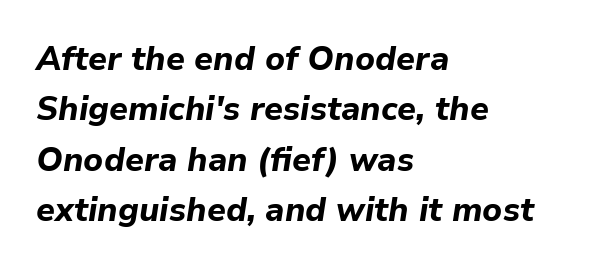
Q: Is the text bold? A: Yes.
Q: Is the text italic (slanted)? A: Yes, it leans right by about 9 degrees.
Q: Is the text underlined? A: No.
Q: How is the paragraph aligned? A: Left-aligned.
Q: Is the spacing between letters normal or unusually wide? A: Normal.
Q: Is the spacing between lines tight, normal or loose? A: Normal.
Q: Width (condensed, normal, or wide)? A: Normal.
Q: Stroke contrast? A: Low.
Q: x-height? A: Medium.
Q: Monospaced? A: No.
